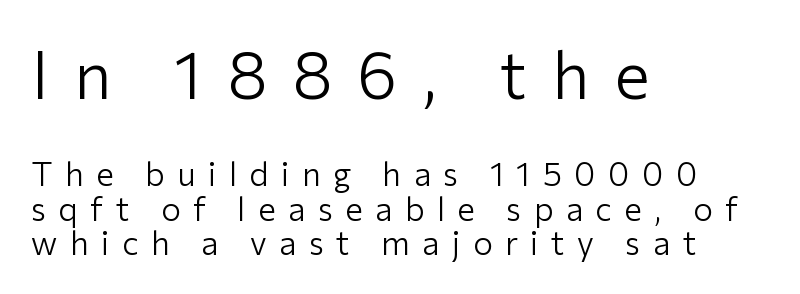
Ink coverage per letter is moderate at most. This rendering uses left alignment, leaving the right contour irregular. The block sitting higher on the canvas is the one with enlarged characters. Does the leading feel generous? Not at all — it's pinched.
